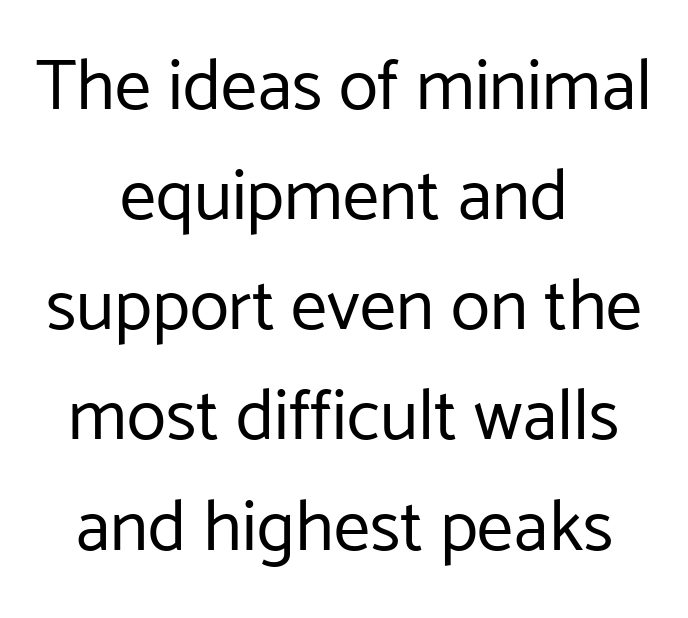
A bare baseline throughout the passage. The strokes carry an ordinary text weight at most. Typographically, this falls in the sans-serif category. Is there any slant? The stems are plumb. Layout note: lines centered.
